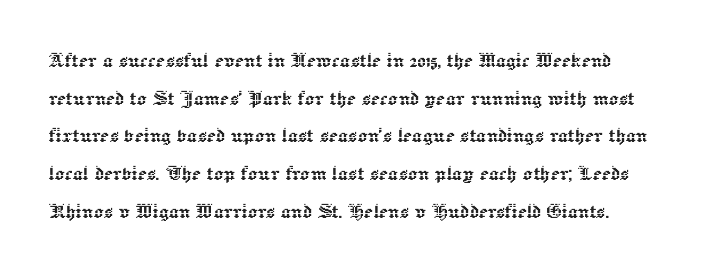
The image shows 24 px text type, upright; set normal line spacing (1.57x), normal letter spacing, not underlined.
